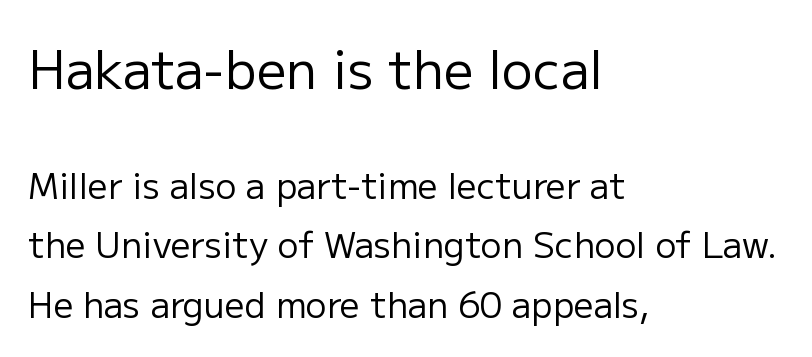
Honestly, the letter spacing is just normal — you wouldn't notice it. A typesetter would mark this as roman, not italic. Does the type have serifs? No, each stem ends abruptly. These two chunks differ in scale, with the top chunk taking the larger measure. Which margin do the lines hug? The left one — the right edge is uneven. Compared with typical paragraphs, the rows here are spaced about the same.
